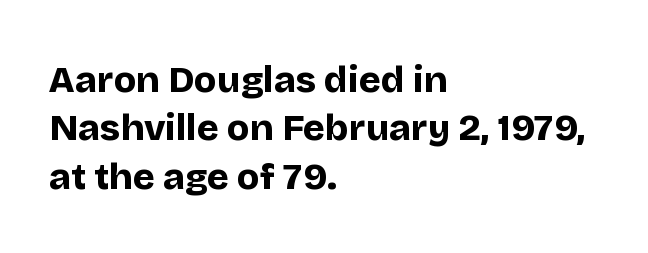
The image shows 37 px bold sans-serif type, upright; set left-aligned, normal line spacing (1.31x), normal letter spacing, not underlined; low stroke contrast and a large x-height.
